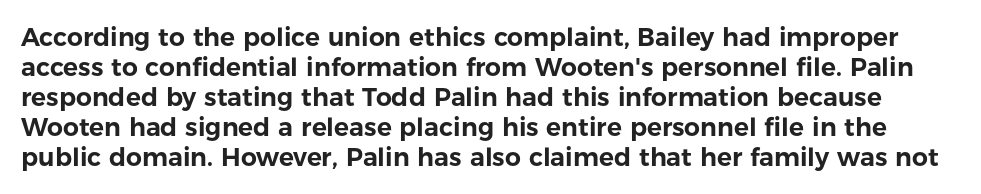
Q: Is the text italic (slanted)? A: No, it is upright.
Q: Is the text underlined? A: No.
Q: Is the spacing between letters normal or unusually wide? A: Normal.
